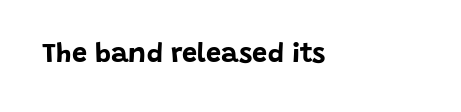
{"italic": "no", "bold": "yes", "underline": "no", "letter_spacing": "normal", "letter_spacing_em": 0.0, "glyph_px": 27}
